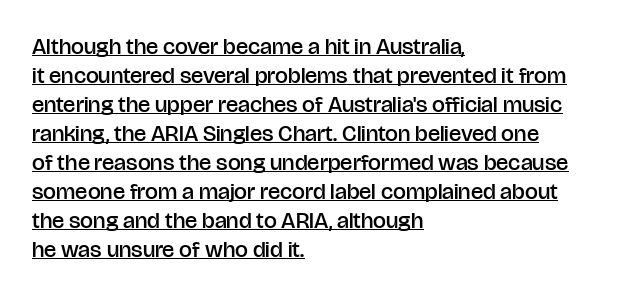
Standard letterfit; no display-style spreading of the glyphs. Which margin do the lines hug? The left one — the right edge is uneven. Honestly, the underline is the first thing you notice here. This is moderately heavy type, rendered in semibold.
